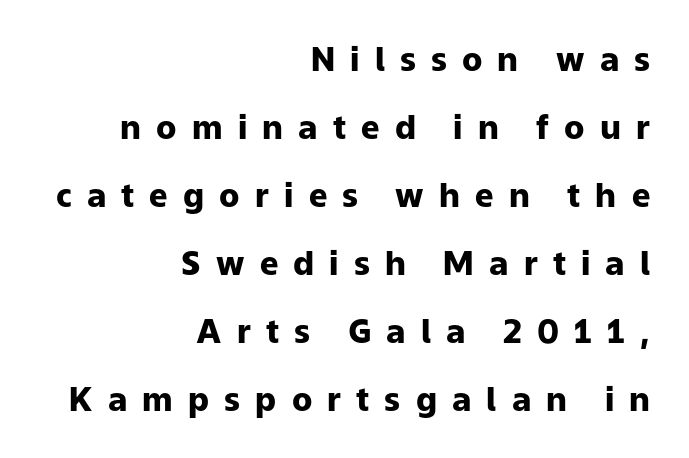
This is heavy type, rendered in bold. The axis of the letterforms is exactly vertical. Each new line begins a long way beneath the previous one. Do the characters align in a grid? No, the font is proportional.
